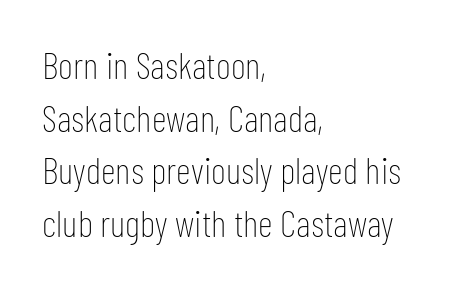
Unmarked baselines from the first word to the last. No italicization has been applied; the sample stays upright. Counters stay open thanks to moderate or lighter strokes. The designer went with a sans here, leaving each stem footless.
